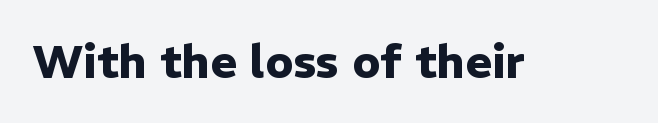
This rendering features lettering with no underline. The type sits square on the baseline with zero lean. Unlike a traditional serif, this face leaves its strokes unadorned. Is this a fixed-width face? No — the glyphs have proportional, varying widths.
